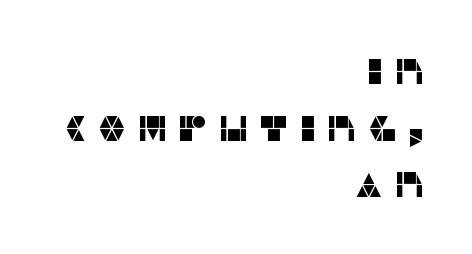
These lines stack with their right ends in a neat column. Nobody drew a line under any word here. In terms of letterspacing, this is a distinctly airy, spread setting. The letters carry no serifs — their stems end cleanly without finishing strokes. One glance says typical: line gaps are just what's usual. The specimen reads as upright at a glance.
